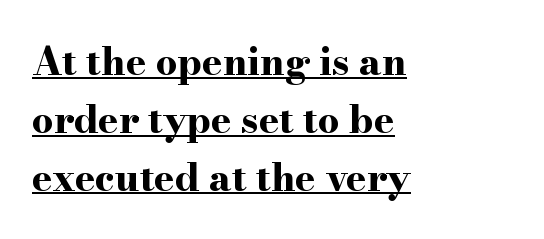
{"serif": "yes", "italic": "no", "bold": "yes", "weight": "bold", "width": "wide", "stroke_contrast": "high", "x_height": "small", "monospaced": "no", "underline": "yes", "align": "left", "line_spacing": "normal", "line_spacing_ratio": 1.52, "letter_spacing": "normal", "letter_spacing_em": 0.0, "glyph_px": 38}
